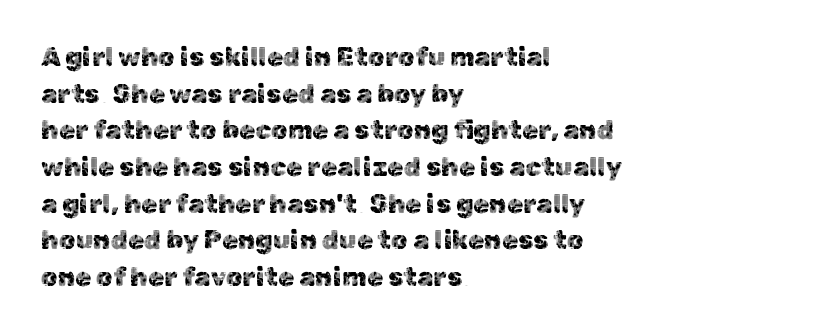
The image shows 26 px text type, upright; set left-aligned, normal line spacing (1.41x), normal letter spacing, not underlined.
